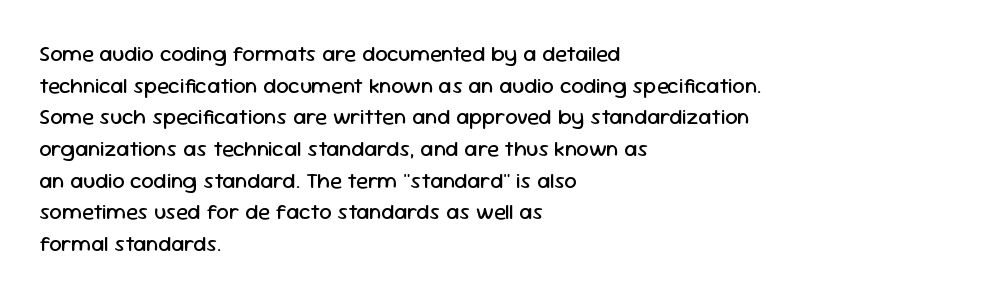
The image shows 22 px text type, upright; set left-aligned, normal line spacing (1.44x), normal letter spacing, not underlined.
